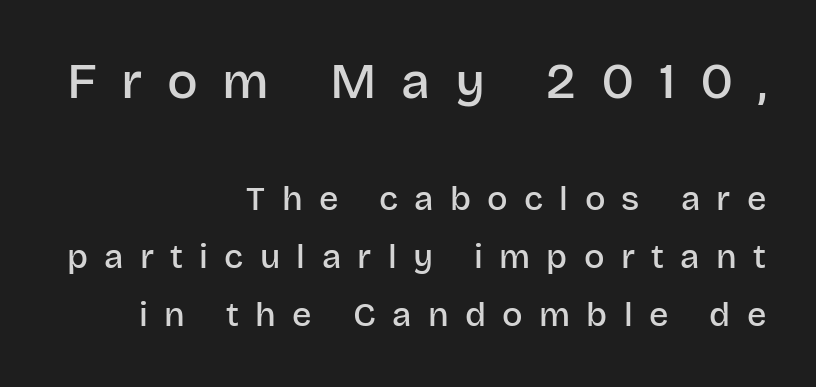
{"serif": "no", "italic": "no", "bold": "semi", "weight": "semibold", "width": "normal", "stroke_contrast": "low", "x_height": "large", "monospaced": "no", "underline": "no", "align": "right", "line_spacing_ratio": 1.71, "letter_spacing": "wide", "letter_spacing_em": 0.48, "larger_block": "first", "size_ratio": 1.5, "glyph_px": 51}
